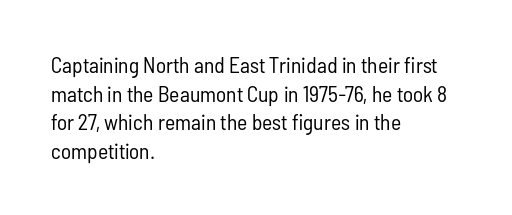
Q: Is the text bold? A: No.
Q: Is the text italic (slanted)? A: No, it is upright.
Q: Is the text underlined? A: No.
Q: How is the paragraph aligned? A: Left-aligned.
Q: Is the spacing between letters normal or unusually wide? A: Normal.
Q: Is the spacing between lines tight, normal or loose? A: Normal.
